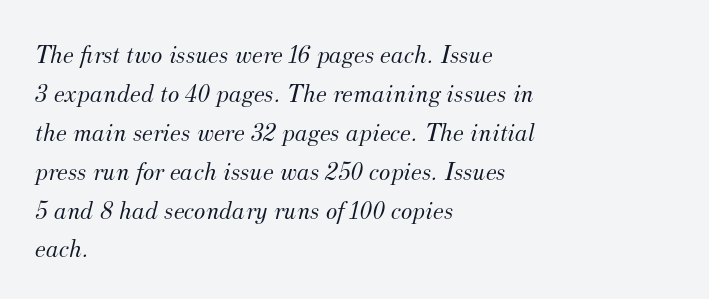
Q: Is the text bold? A: No.
Q: Is the text italic (slanted)? A: Yes, it leans right by about 12 degrees.
Q: Is the text underlined? A: No.
Q: How is the paragraph aligned? A: Left-aligned.
Q: Is the spacing between letters normal or unusually wide? A: Normal.
Q: Is the spacing between lines tight, normal or loose? A: Normal.
